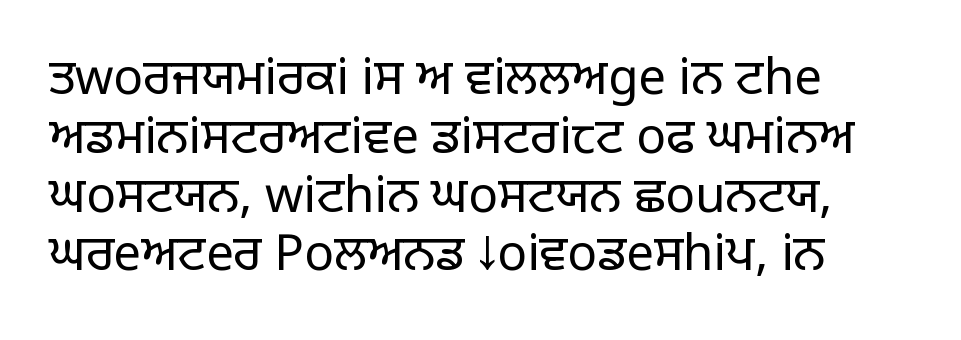
The zone under the glyphs is completely vacant. What kind of face is this? One without serifs — a sans. Character widths vary here, with narrow letters taking less room than wide ones. You could call the tracking neutral — neither tight nor loose.
